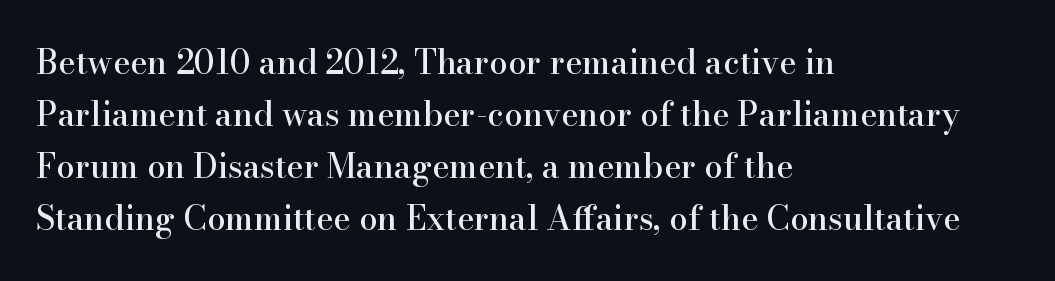
{"serif": "yes", "italic": "no", "width": "normal", "stroke_contrast": "high", "x_height": "small", "monospaced": "no", "underline": "no", "align": "left", "line_spacing": "normal", "line_spacing_ratio": 1.58, "letter_spacing": "normal", "letter_spacing_em": 0.0, "glyph_px": 33}
